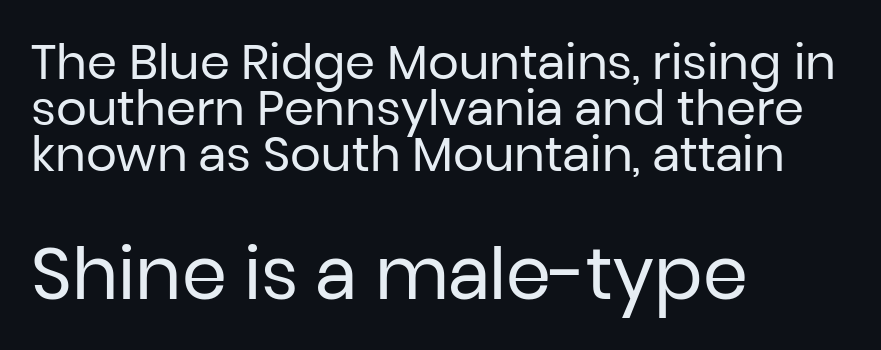
Q: Is the text bold? A: No.
Q: Is the text italic (slanted)? A: No, it is upright.
Q: Is the typeface a serif or a sans-serif typeface? A: Sans-serif.
Q: Is the text underlined? A: No.
Q: How is the paragraph aligned? A: Left-aligned.
Q: Is the spacing between letters normal or unusually wide? A: Normal.
Q: Is the spacing between lines tight, normal or loose? A: Tight.
Q: Which block of text is set in a larger size, the first (top) or the second (bottom)? A: The second (bottom) one.
Q: Width (condensed, normal, or wide)? A: Normal.
Q: Stroke contrast? A: Low.
Q: x-height? A: Medium.
Q: Monospaced? A: No.
